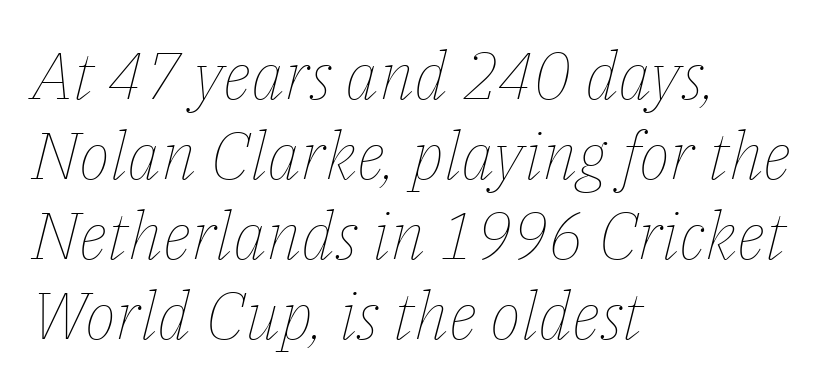
The image shows 66 px thin type, italic (leaning right); set left-aligned, line spacing 1.21x, normal letter spacing, not underlined; low stroke contrast and a medium x-height.
